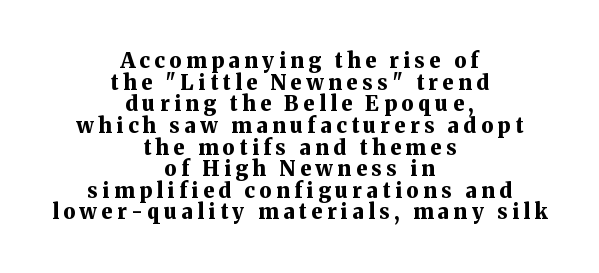
A dark, heavy texture on the line: the type is bold. If you measured baseline to baseline, you'd find a short distance. Inter-character spacing is expanded well beyond the font's built-in metrics. Typeset on center — no edge is straight.
